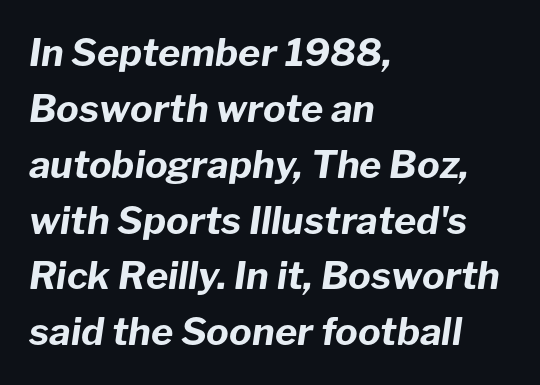
This sample keeps an unexceptional amount of space between lines. Every character sits at an angle, as italics do. Bare-footed words on every line. The sample has been set heavy, in full bold. The letters advance in unequal steps, a hallmark of proportional type.
